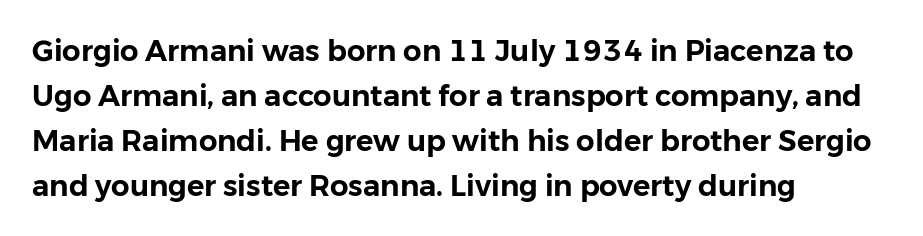
Each word holds together tightly as a unit, with standard inter-letter gaps. Compared with a centered layout, this one pins lines to the left instead. Does the leading feel generous? No, just average. The face used here is proportionally spaced, like ordinary book or web type.
